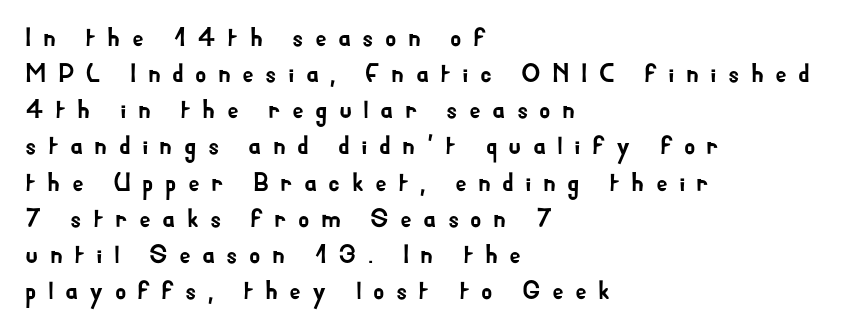
The image shows 26 px text type, upright; set left-aligned, normal line spacing (1.39x), unusually wide letter spacing (+0.43 em), not underlined.
